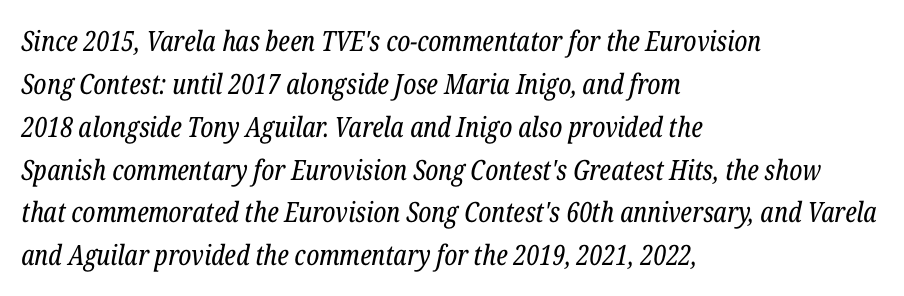
The image shows 28 px regular-weight, condensed serif type, italic (leaning right); set left-aligned, normal line spacing (1.53x), normal letter spacing, not underlined; low stroke contrast and a medium x-height.
